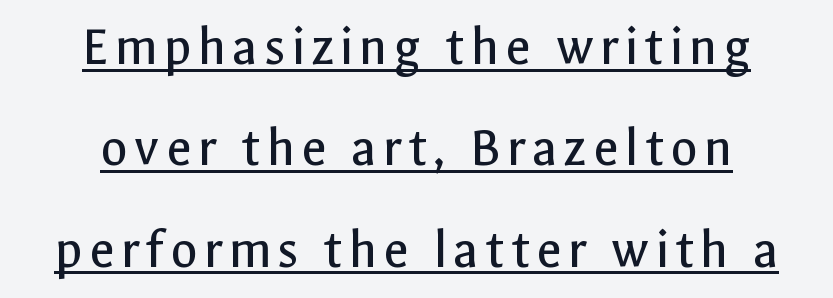
The image shows 56 px regular-weight sans-serif type, upright; set centered, line spacing 1.81x, underlined; a medium x-height.
